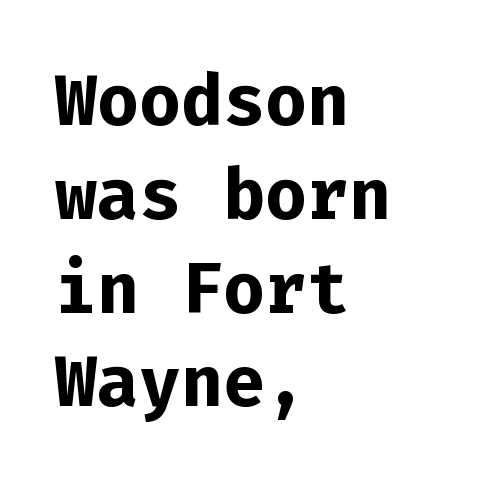
Q: Is the text bold? A: Yes.
Q: Is the text italic (slanted)? A: No, it is upright.
Q: Is the typeface a serif or a sans-serif typeface? A: Sans-serif.
Q: Is the text underlined? A: No.
Q: How is the paragraph aligned? A: Left-aligned.
Q: Is the spacing between letters normal or unusually wide? A: Normal.
Q: Is the spacing between lines tight, normal or loose? A: Normal.
Q: Width (condensed, normal, or wide)? A: Normal.
Q: Stroke contrast? A: Low.
Q: x-height? A: Medium.
Q: Monospaced? A: Yes.
